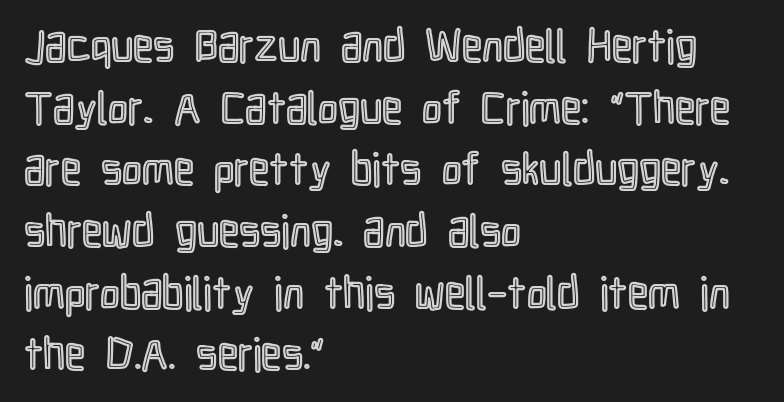
Each word holds together tightly as a unit, with standard inter-letter gaps. Leftover space on each line is placed entirely after the last word. The letters stand upright; this is a roman face. The letters advance in unequal steps, a hallmark of proportional type. Type without underlining.
